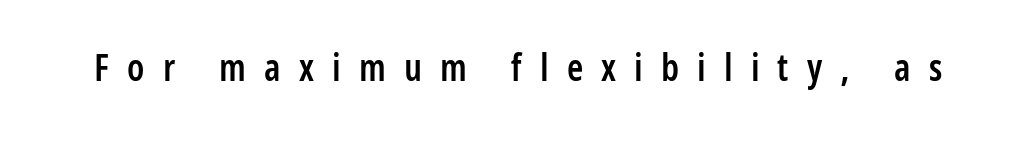
The image shows 37 px semibold, condensed sans-serif type, upright; set unusually wide letter spacing (+0.49 em), not underlined; low stroke contrast and a medium x-height.
